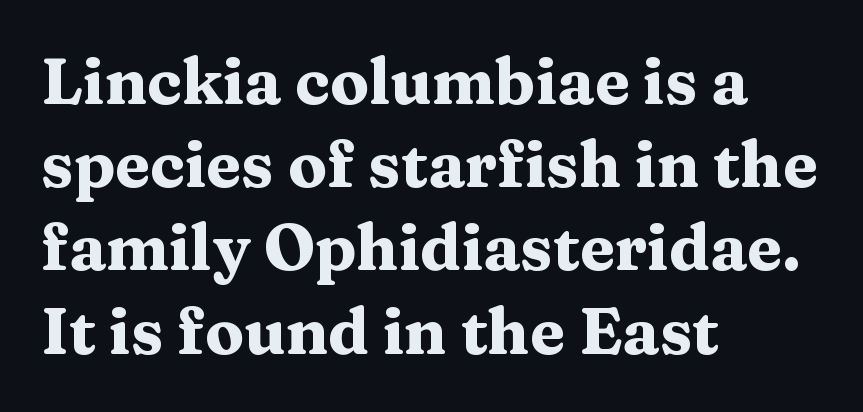
The horizontal fit of the characters is conventional and even. Weight: bold. Spacing verdict: proportional, widths tailored to each character. Posture: straight, roman, zero tilt. Does the copy run flush right? No — it runs flush left.
